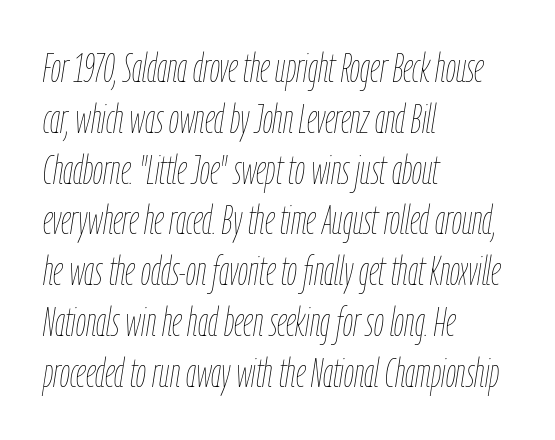
{"italic": "yes", "lean": "right", "slant_degrees": 9, "bold": "no", "weight": "thin", "width": "condensed", "stroke_contrast": "low", "x_height": "medium", "monospaced": "no", "underline": "no", "align": "left", "line_spacing": "normal", "line_spacing_ratio": 1.27, "letter_spacing": "normal", "letter_spacing_em": 0.0, "glyph_px": 40}
